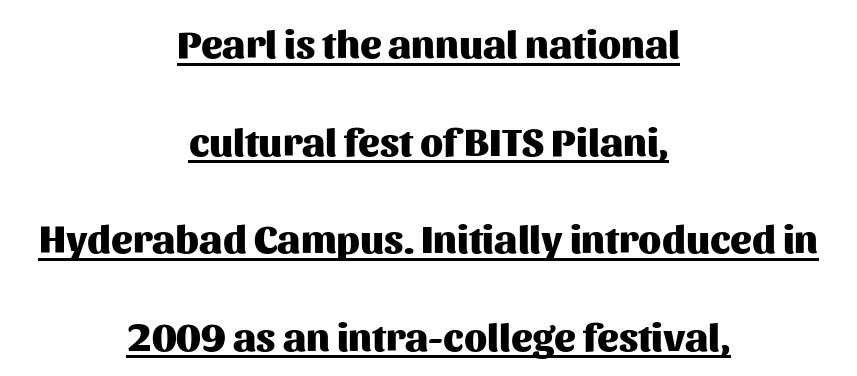
{"serif": "no", "italic": "no", "bold": "yes", "weight": "heavy", "width": "normal", "stroke_contrast": "medium", "x_height": "medium", "monospaced": "no", "underline": "yes", "align": "center", "line_spacing": "loose", "line_spacing_ratio": 2.44, "letter_spacing": "normal", "letter_spacing_em": 0.0, "glyph_px": 40}
